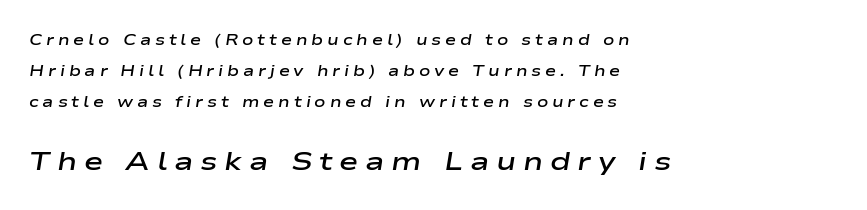
The image shows 26 px text type, italic (leaning right); set left-aligned, loose line spacing (2.08x), unusually wide letter spacing (+0.26 em), not underlined; the second (bottom) block is 1.73x larger.
